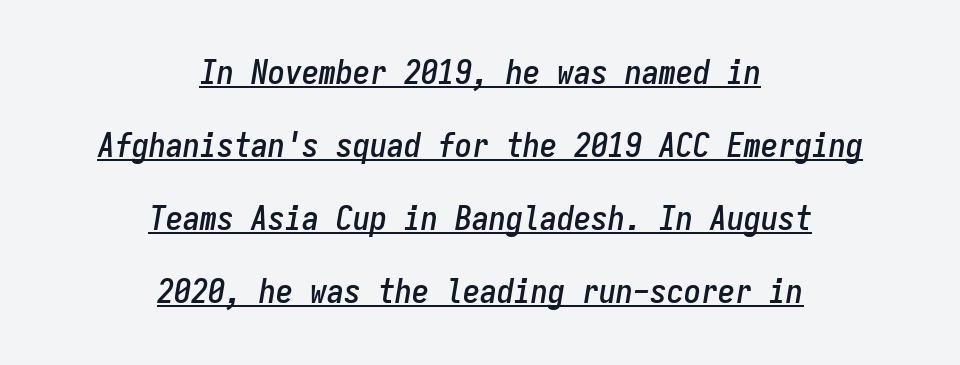
{"italic": "yes", "lean": "right", "slant_degrees": 9, "width": "condensed", "stroke_contrast": "low", "x_height": "medium", "monospaced": "yes", "underline": "yes", "align": "center", "line_spacing": "loose", "line_spacing_ratio": 2.15, "letter_spacing": "normal", "letter_spacing_em": 0.0, "glyph_px": 34}
